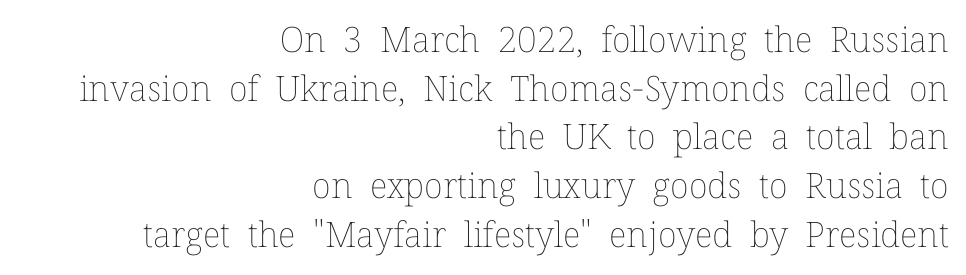
A flush-right, rag-left setting is used for this passage. The face used here is rendered with its standard letterfit. Underline: absent. Baseline-to-baseline distance is the conventional proportion of letter height.
